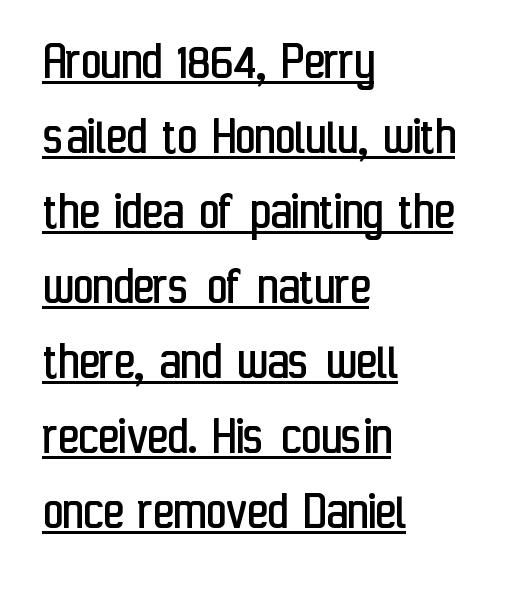
The image shows 56 px regular-weight, condensed sans-serif type, upright; set left-aligned, normal line spacing (1.34x), normal letter spacing, underlined; low stroke contrast and a medium x-height.
